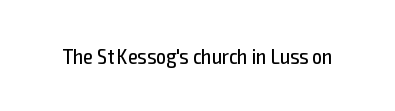
{"italic": "no", "bold": "no", "underline": "no", "letter_spacing": "normal", "letter_spacing_em": 0.0, "glyph_px": 22}
